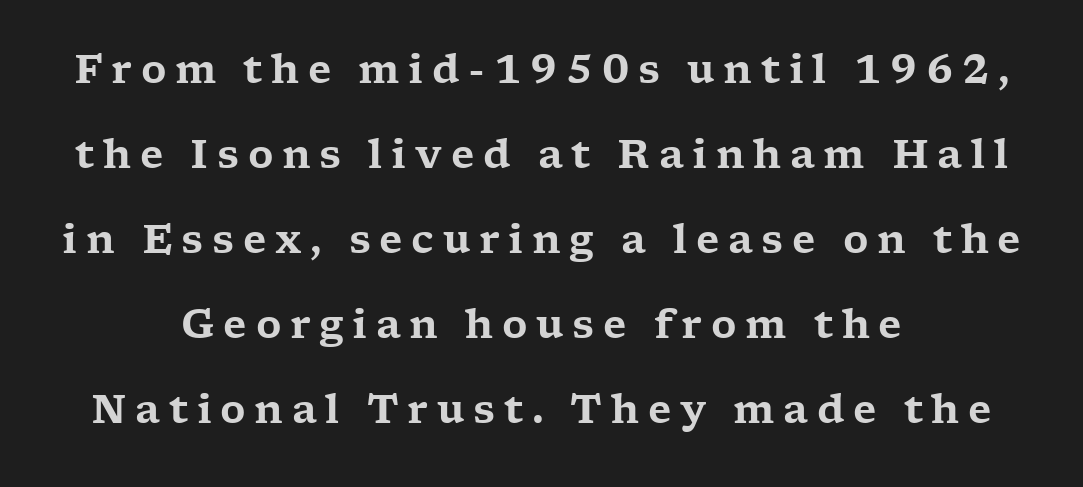
The image shows 39 px wide serif type, upright; set centered, loose line spacing (2.18x), unusually wide letter spacing (+0.22 em), not underlined; low stroke contrast and a medium x-height.
